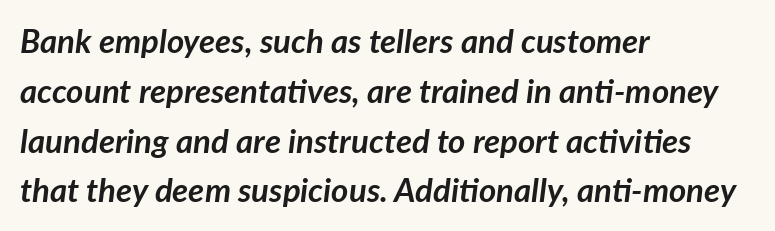
The image shows 33 px semibold type, italic (leaning right); set left-aligned, normal line spacing (1.51x), normal letter spacing, not underlined; low stroke contrast and a medium x-height.
